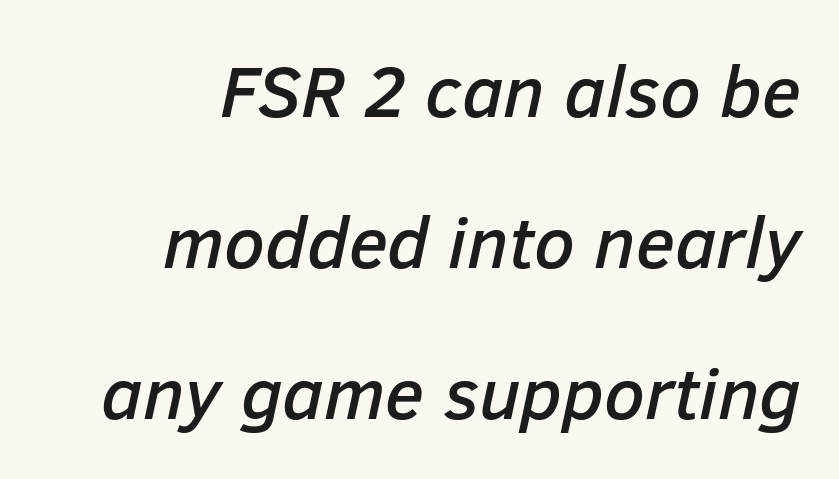
{"italic": "yes", "lean": "right", "slant_degrees": 12, "width": "normal", "stroke_contrast": "low", "x_height": "medium", "monospaced": "no", "underline": "no", "align": "right", "line_spacing": "loose", "line_spacing_ratio": 2.07, "letter_spacing": "normal", "letter_spacing_em": 0.0, "glyph_px": 73}
